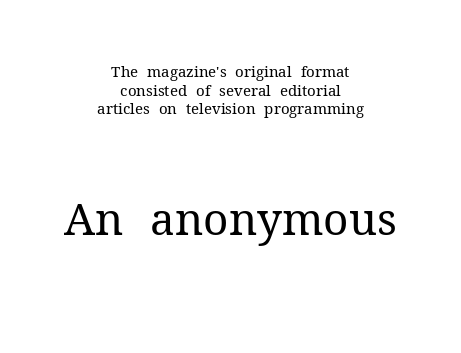
Caption: upper text group reduced, lower text group enlarged. Posture: vertical. The strokes carry an ordinary text weight at most. Each letter keeps its own natural width here, so spacing adapts to shape. Leading matches the norm, producing a regular column. The glyphs in this specimen are seriffed.
